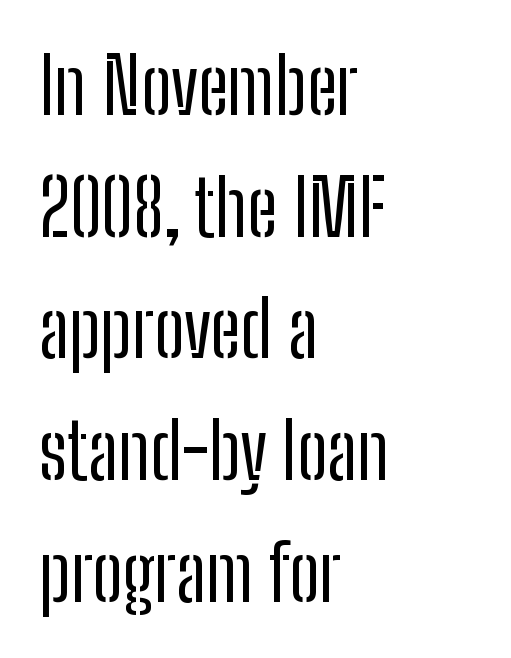
Q: Is the text bold? A: No.
Q: Is the text italic (slanted)? A: No, it is upright.
Q: Is the typeface a serif or a sans-serif typeface? A: Sans-serif.
Q: Is the text underlined? A: No.
Q: How is the paragraph aligned? A: Left-aligned.
Q: Is the spacing between letters normal or unusually wide? A: Normal.
Q: Is the spacing between lines tight, normal or loose? A: Normal.
Q: Width (condensed, normal, or wide)? A: Condensed.
Q: Stroke contrast? A: Low.
Q: x-height? A: Medium.
Q: Monospaced? A: No.
